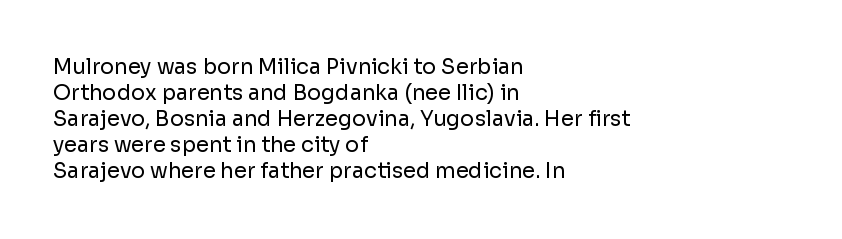
The typography opts for an upright posture over an oblique one. Unmarked baselines from the first word to the last. Students, note that the glyphs here touch the page at normal intervals. Which margin do the lines hug? The left one — the right edge is uneven. The typesetting does not lean heavy: it is not bold.
